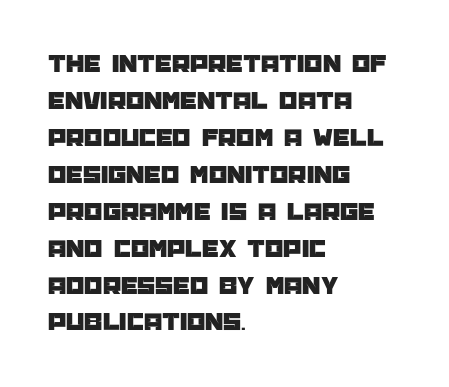
Inter-character spacing is left at the font's built-in metrics. Bare-footed words on every line. Every stem runs plumb, perpendicular to the baseline. Line spacing here is normal. Every row of glyphs begins at an identical x-position on the left.
